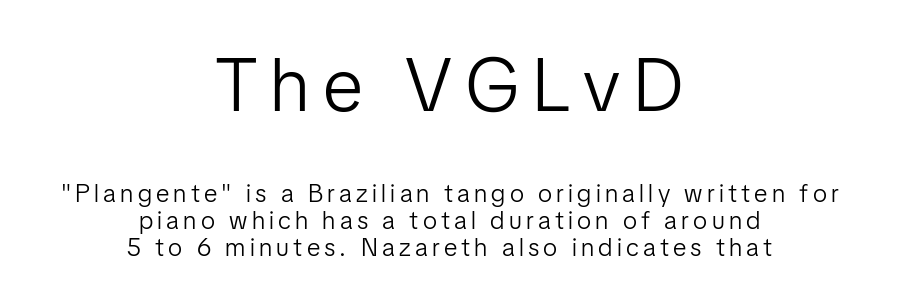
Q: Is the text bold? A: No.
Q: Is the text italic (slanted)? A: No, it is upright.
Q: Is the typeface a serif or a sans-serif typeface? A: Sans-serif.
Q: Is the text underlined? A: No.
Q: How is the paragraph aligned? A: Centered.
Q: Is the spacing between lines tight, normal or loose? A: Tight.
Q: Which block of text is set in a larger size, the first (top) or the second (bottom)? A: The first (top) one.
Q: Width (condensed, normal, or wide)? A: Normal.
Q: Stroke contrast? A: Low.
Q: x-height? A: Medium.
Q: Monospaced? A: No.
